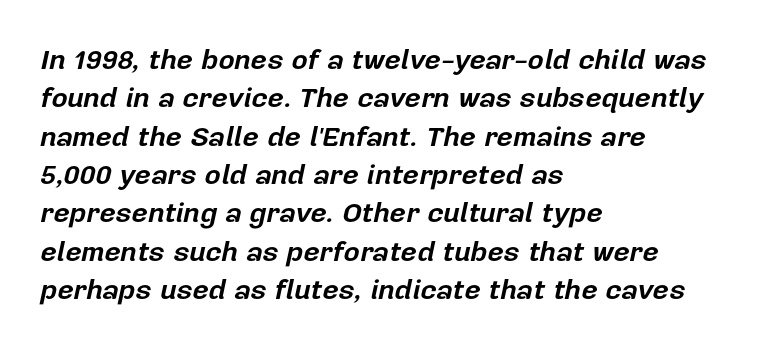
The image shows 28 px bold type, italic (leaning right); set left-aligned, normal line spacing (1.37x), normal letter spacing, not underlined; low stroke contrast and a medium x-height.
